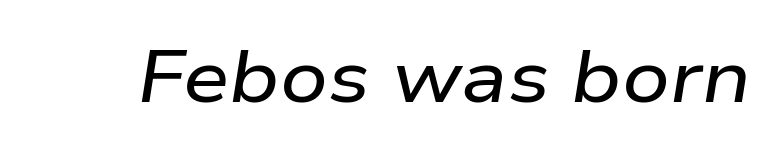
Q: Is the text italic (slanted)? A: Yes, it leans right by about 9 degrees.
Q: Is the text underlined? A: No.
Q: Is the spacing between letters normal or unusually wide? A: Normal.
Q: Width (condensed, normal, or wide)? A: Wide.
Q: Stroke contrast? A: Low.
Q: x-height? A: Medium.
Q: Monospaced? A: No.
